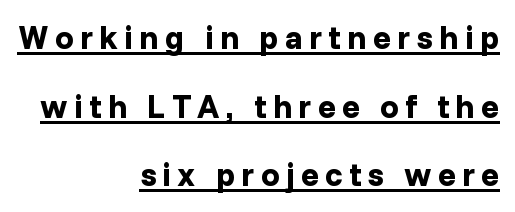
Q: Is the text bold? A: Yes.
Q: Is the text italic (slanted)? A: No, it is upright.
Q: Is the typeface a serif or a sans-serif typeface? A: Sans-serif.
Q: Is the text underlined? A: Yes.
Q: How is the paragraph aligned? A: Right-aligned.
Q: Is the spacing between lines tight, normal or loose? A: Loose.
Q: Width (condensed, normal, or wide)? A: Normal.
Q: Stroke contrast? A: Low.
Q: x-height? A: Medium.
Q: Monospaced? A: No.
